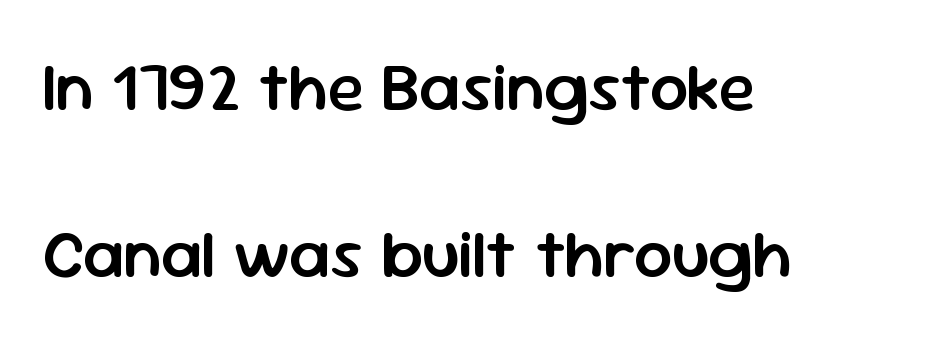
{"serif": "no", "italic": "no", "bold": "semi", "weight": "semibold", "width": "normal", "stroke_contrast": "low", "x_height": "medium", "monospaced": "no", "underline": "no", "align": "left", "line_spacing": "loose", "line_spacing_ratio": 2.45, "letter_spacing": "normal", "letter_spacing_em": 0.0, "glyph_px": 68}
